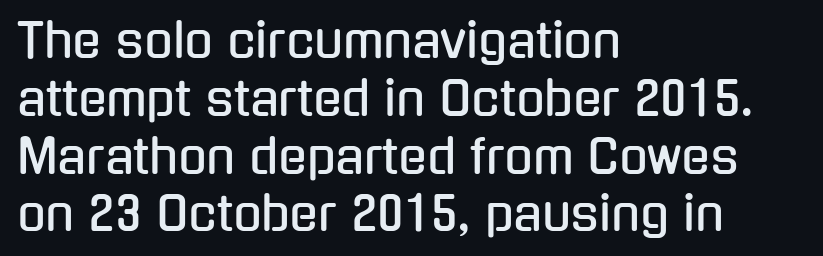
Q: Is the text italic (slanted)? A: No, it is upright.
Q: Is the typeface a serif or a sans-serif typeface? A: Sans-serif.
Q: Is the text underlined? A: No.
Q: How is the paragraph aligned? A: Left-aligned.
Q: Is the spacing between letters normal or unusually wide? A: Normal.
Q: Width (condensed, normal, or wide)? A: Condensed.
Q: Stroke contrast? A: Low.
Q: x-height? A: Medium.
Q: Monospaced? A: No.
